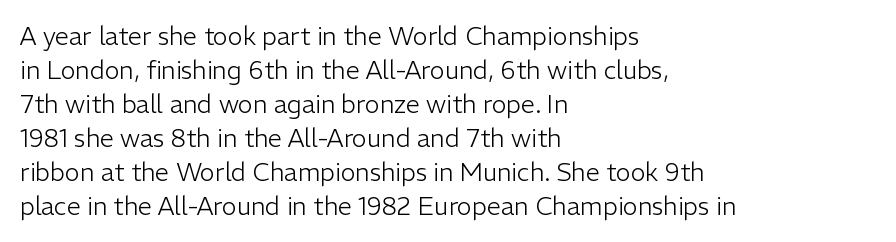
Q: Is the text bold? A: No.
Q: Is the text italic (slanted)? A: No, it is upright.
Q: Is the text underlined? A: No.
Q: How is the paragraph aligned? A: Left-aligned.
Q: Is the spacing between letters normal or unusually wide? A: Normal.
Q: Is the spacing between lines tight, normal or loose? A: Normal.
